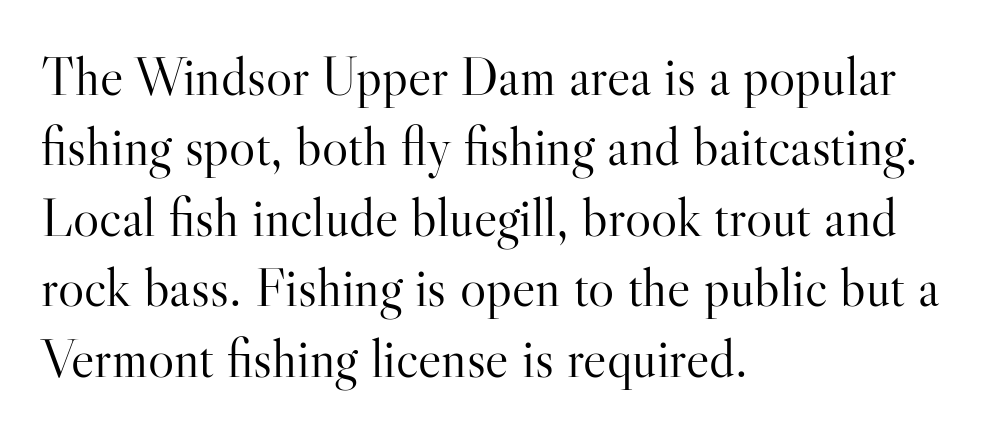
{"serif": "yes", "italic": "no", "bold": "no", "weight": "light", "width": "normal", "stroke_contrast": "high", "x_height": "small", "monospaced": "no", "underline": "no", "align": "left", "line_spacing": "normal", "line_spacing_ratio": 1.28, "letter_spacing": "normal", "letter_spacing_em": 0.0, "glyph_px": 55}
